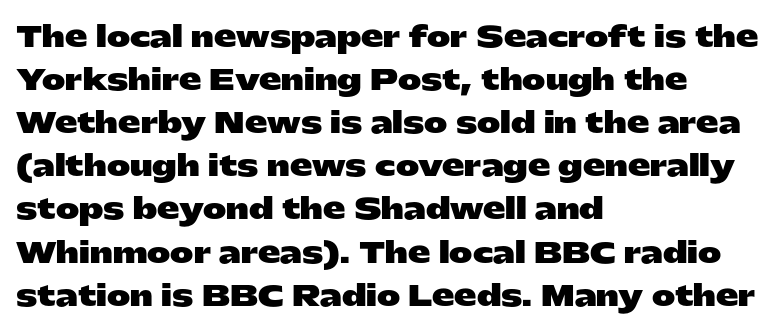
A typesetter would call this proportional, since set widths differ per character. The zone under the glyphs is completely vacant. Check where the strokes stop: nothing finishes them off — pure sans. Teacher's note: observe the even left margin — that is flush-left alignment. How heavy is the stroke? Heavy — this is a bold.
